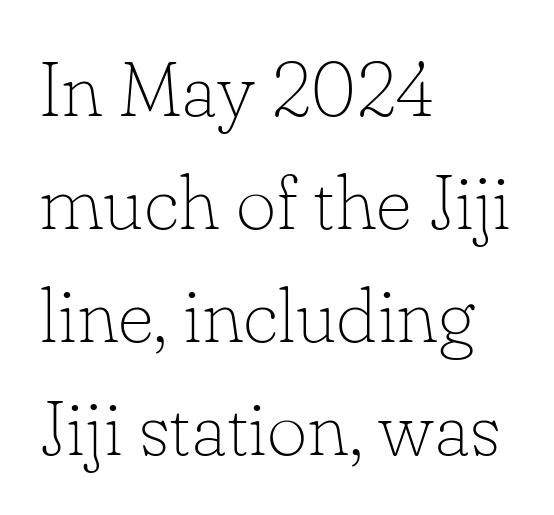
The image shows 78 px thin serif type, upright; set left-aligned, normal line spacing (1.45x), normal letter spacing, not underlined; low stroke contrast and a small x-height.
